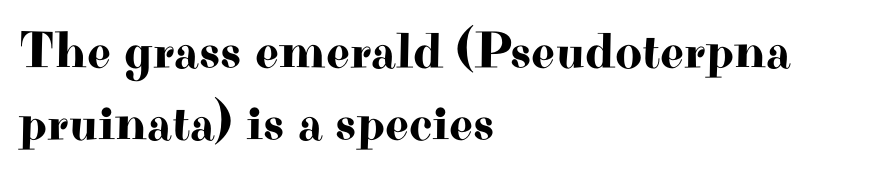
The tracking reads as untouched default to a designer's eye. Style check: upright. The paragraph has a hard left edge and a soft right edge. Think of a printed novel: that variable character pitch is what you see here. Interline gaps are of average width in this sample. The passage shown is typeset with a serif family.
